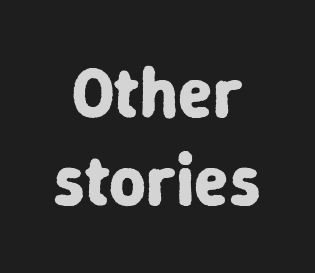
Q: Is the text bold? A: Yes.
Q: Is the text italic (slanted)? A: No, it is upright.
Q: Is the typeface a serif or a sans-serif typeface? A: Sans-serif.
Q: Is the text underlined? A: No.
Q: How is the paragraph aligned? A: Centered.
Q: Is the spacing between letters normal or unusually wide? A: Normal.
Q: Width (condensed, normal, or wide)? A: Normal.
Q: Stroke contrast? A: Low.
Q: x-height? A: Medium.
Q: Monospaced? A: No.
